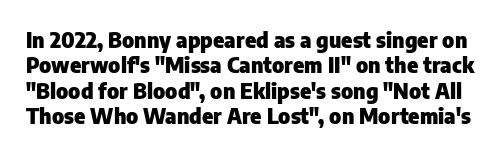
Q: Is the text bold? A: Yes.
Q: Is the text italic (slanted)? A: No, it is upright.
Q: Is the text underlined? A: No.
Q: Is the spacing between letters normal or unusually wide? A: Normal.
